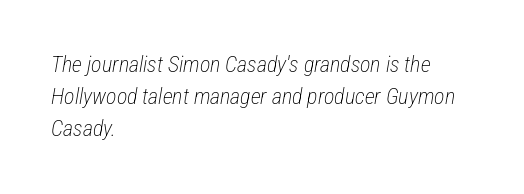
What stands out about the letter spacing? Nothing — it is the standard amount. The font's italic variant was chosen for this text. Each stroke keeps to a modest, everyday thickness or less. The rows are spaced the way most documents space them.
